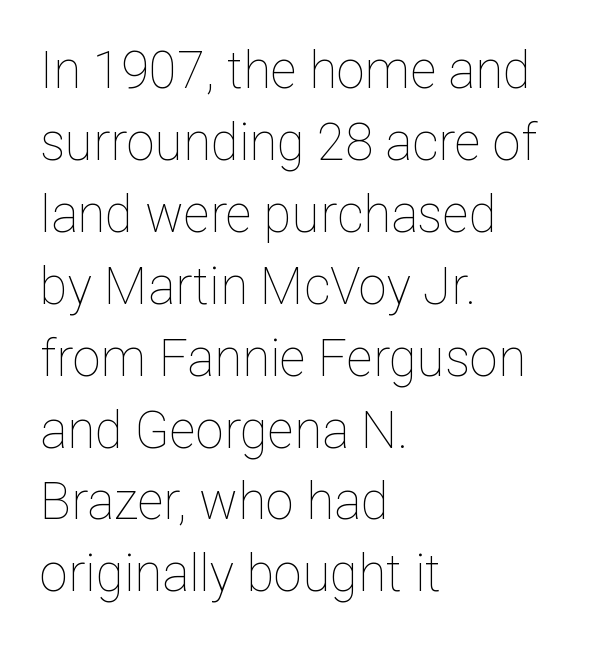
Q: Is the text bold? A: No.
Q: Is the text italic (slanted)? A: No, it is upright.
Q: Is the text underlined? A: No.
Q: How is the paragraph aligned? A: Left-aligned.
Q: Is the spacing between letters normal or unusually wide? A: Normal.
Q: Is the spacing between lines tight, normal or loose? A: Normal.
Q: Width (condensed, normal, or wide)? A: Normal.
Q: Stroke contrast? A: Low.
Q: x-height? A: Medium.
Q: Monospaced? A: No.
